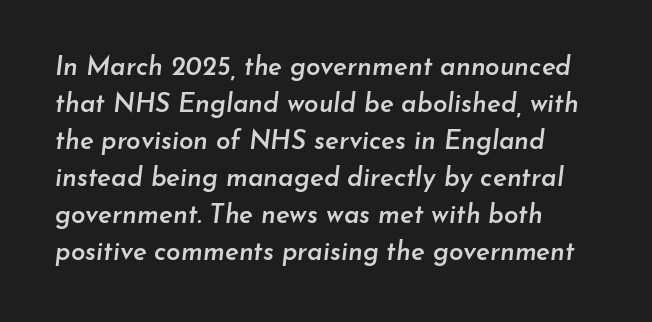
Q: Is the text bold? A: Semi-bold.
Q: Is the text italic (slanted)? A: Yes, it leans right by about 7 degrees.
Q: Is the text underlined? A: No.
Q: Is the spacing between letters normal or unusually wide? A: Normal.
Q: Is the spacing between lines tight, normal or loose? A: Normal.
